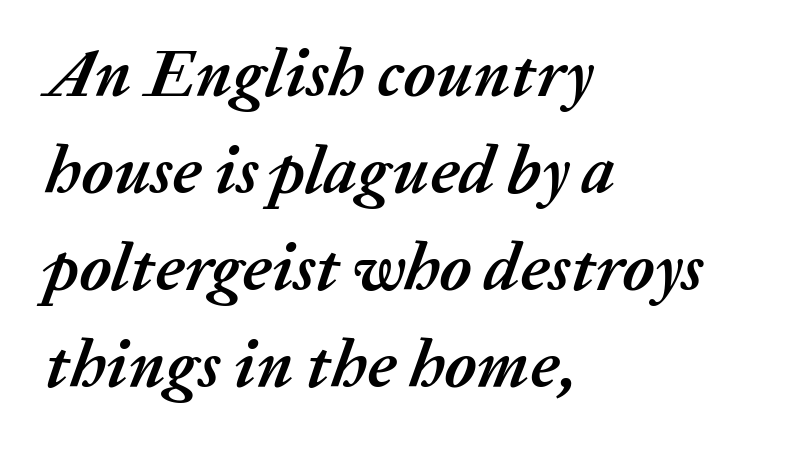
The image shows 67 px semibold type, italic (leaning right); set left-aligned, normal line spacing (1.45x), normal letter spacing, not underlined; medium stroke contrast and a medium x-height.
